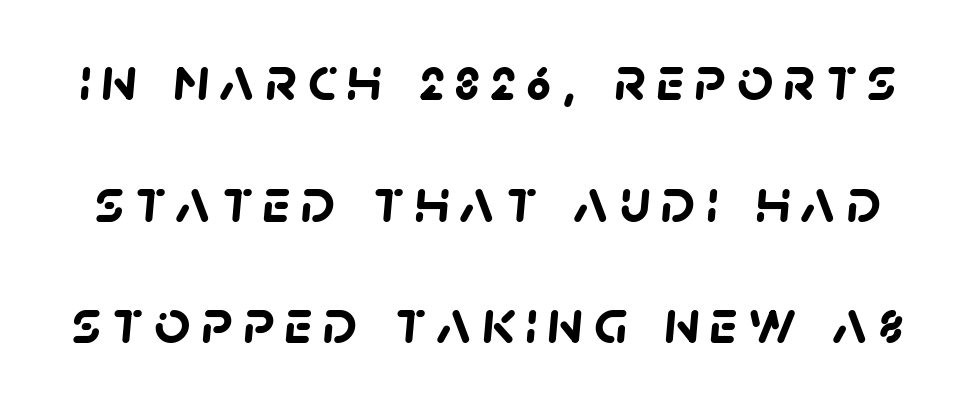
Lines of text with bare space underneath. Character widths vary here, with narrow letters taking less room than wide ones. Plenty of ink on the page — the face is bold. The designer went with a sans here, leaving each stem footless. What's the leading like? Stretched, with rows far apart.
